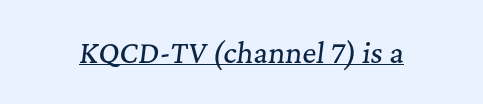
Q: Is the text italic (slanted)? A: Yes, it leans right by about 7 degrees.
Q: Is the text underlined? A: Yes.
Q: Is the spacing between letters normal or unusually wide? A: Normal.
